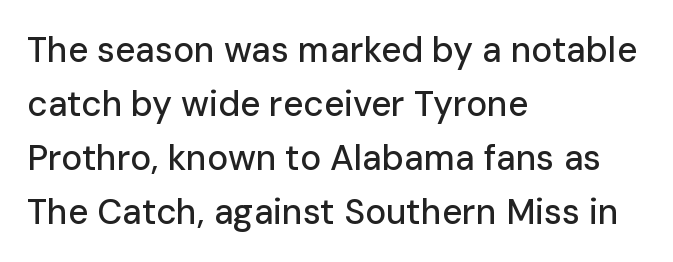
Compared with typical paragraphs, the rows here are spaced about the same. Beneath every word, the page is bare. I'd call this a sans setting — the letters go barefoot. In terms of posture, this sample is upright. Varying glyph widths throughout — classic text-font behaviour.
